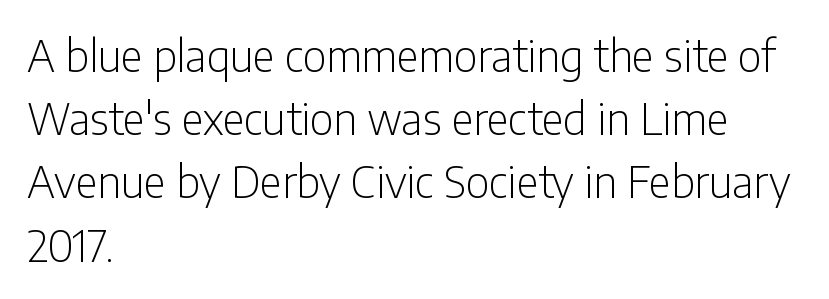
Q: Is the text bold? A: No.
Q: Is the text italic (slanted)? A: No, it is upright.
Q: Is the typeface a serif or a sans-serif typeface? A: Sans-serif.
Q: Is the text underlined? A: No.
Q: How is the paragraph aligned? A: Left-aligned.
Q: Is the spacing between letters normal or unusually wide? A: Normal.
Q: Is the spacing between lines tight, normal or loose? A: Normal.
Q: Width (condensed, normal, or wide)? A: Condensed.
Q: Stroke contrast? A: Low.
Q: x-height? A: Medium.
Q: Monospaced? A: No.
